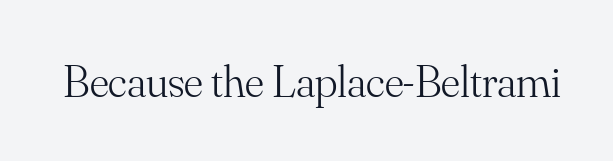
The image shows 46 px light serif type, upright; set normal letter spacing, not underlined; medium stroke contrast and a small x-height.
